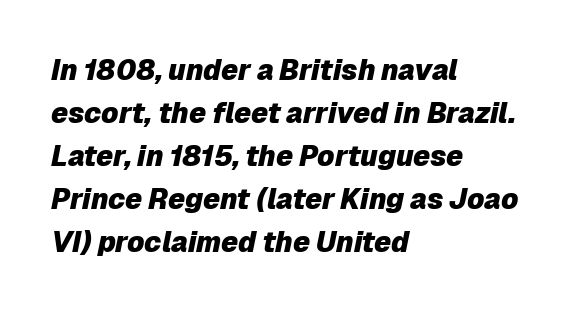
The image shows 28 px heavy type, italic (leaning right); set left-aligned, normal line spacing (1.54x), normal letter spacing, not underlined; low stroke contrast and a medium x-height.
